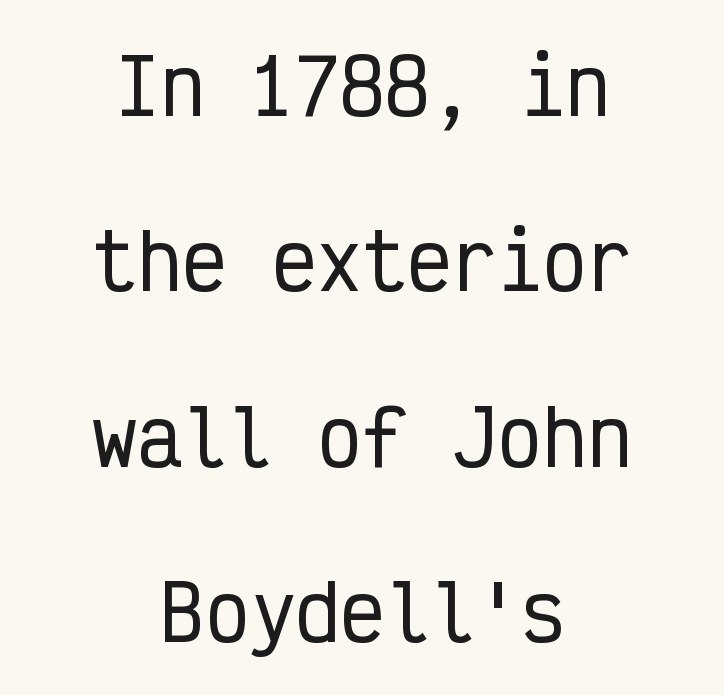
The image shows 75 px condensed sans-serif type, upright, monospaced; set centered, loose line spacing (2.34x), normal letter spacing, not underlined; low stroke contrast and a medium x-height.
